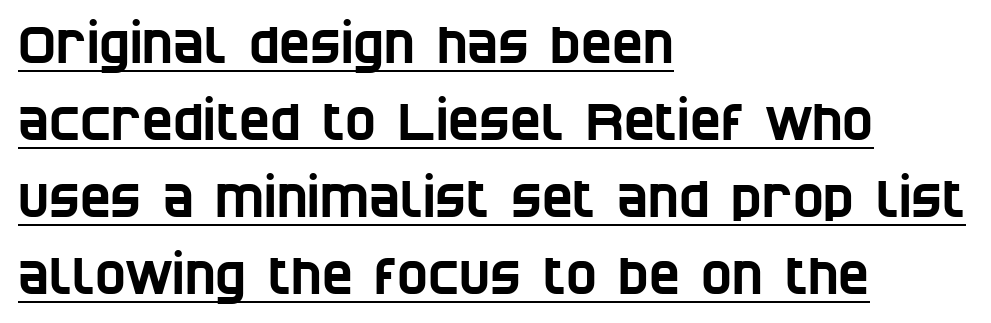
Each line of the rendering has a horizontal stroke beneath the glyphs. The rendering uses a moderate line-height, typical for paragraphs. Is the letter spacing exaggerated? No — it looks like the ordinary default. Is this a fixed-width face? No — the glyphs have proportional, varying widths. A typesetter would label this face a sans.
